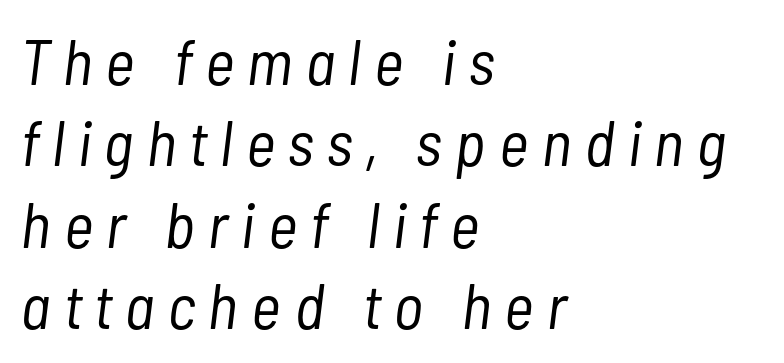
{"italic": "yes", "lean": "right", "slant_degrees": 7, "bold": "no", "weight": "light", "width": "condensed", "stroke_contrast": "low", "x_height": "medium", "monospaced": "no", "underline": "no", "align": "left", "line_spacing": "normal", "line_spacing_ratio": 1.27, "letter_spacing": "wide", "letter_spacing_em": 0.21, "glyph_px": 64}
